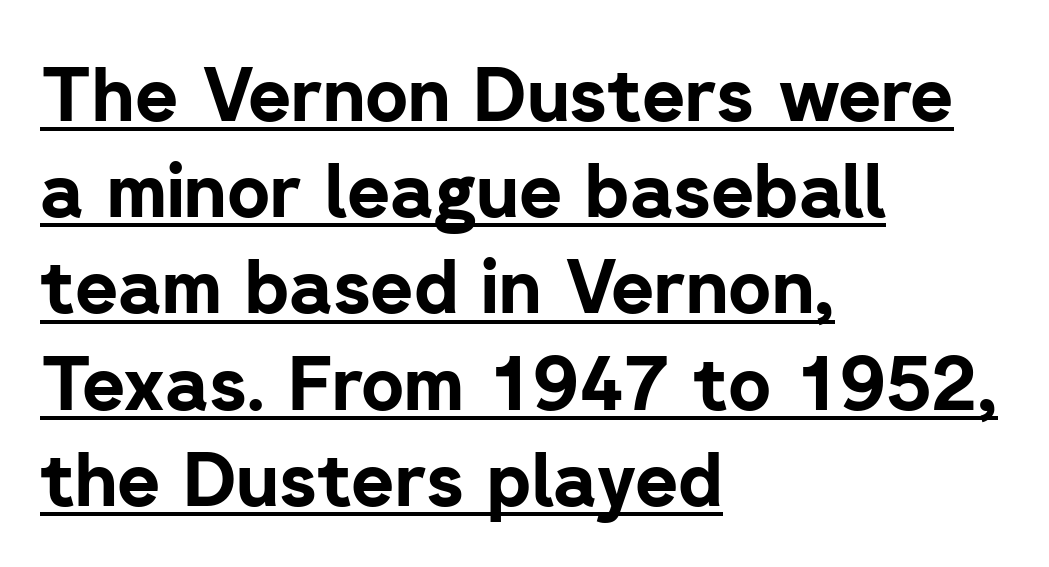
A continuous stroke trails under the words, as in a hyperlink. Students, note that the glyphs here touch the page at normal intervals. Does the lettering tilt? It doesn't — this is upright. Font category for this specimen: sans-serif. Notice how descenders clear the ascenders below comfortably — that's standard leading. Heavy, bold letterforms.
